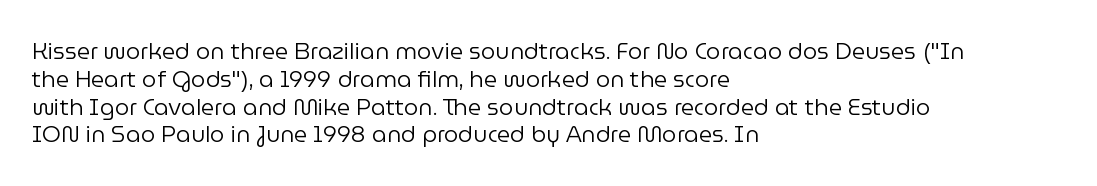
The image shows 23 px text type, upright; set left-aligned, line spacing 1.21x, normal letter spacing, not underlined.
